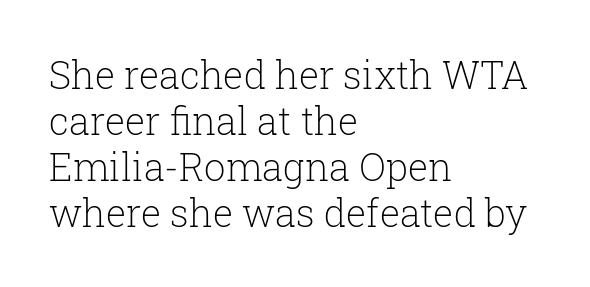
No word sits above an underline. Type style note: has serifs. The type sits square on the baseline with zero lean. Every row of glyphs begins at an identical x-position on the left.
